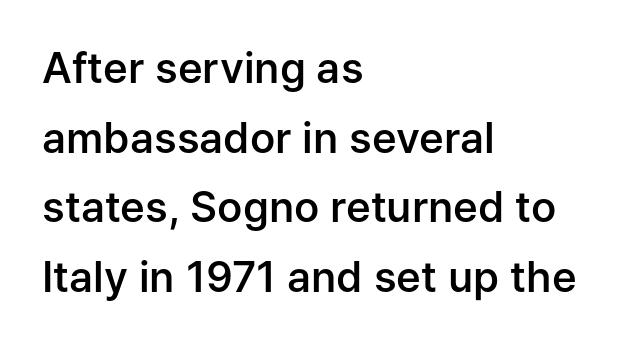
Is there any slant? The stems are plumb. Serifs: no, the terminals of the letterforms are clean. The space between consecutive lines is moderate. These lines are set flush left with a ragged right edge. Between one letter and the next there's only the usual sliver of space.
